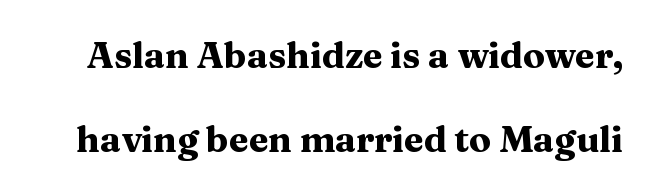
Students, note that the glyphs here touch the page at normal intervals. The rendering uses a bold face; every stroke is thick and dark. Is there any slant? The stems are plumb. This rendering employs a face with finishing strokes, i.e., a serif. The space between consecutive lines is lavish.
